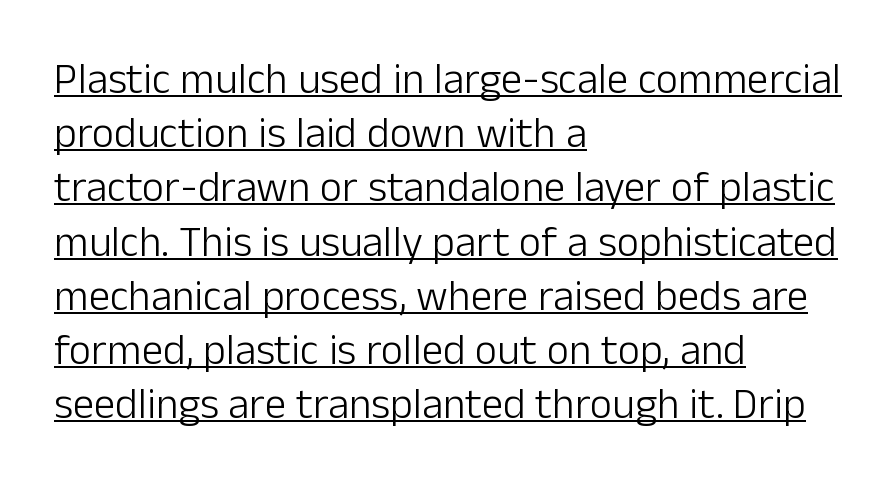
{"serif": "no", "italic": "no", "bold": "no", "weight": "light", "width": "normal", "stroke_contrast": "low", "x_height": "medium", "monospaced": "no", "underline": "yes", "align": "left", "line_spacing": "normal", "line_spacing_ratio": 1.26, "letter_spacing": "normal", "letter_spacing_em": 0.0, "glyph_px": 43}
